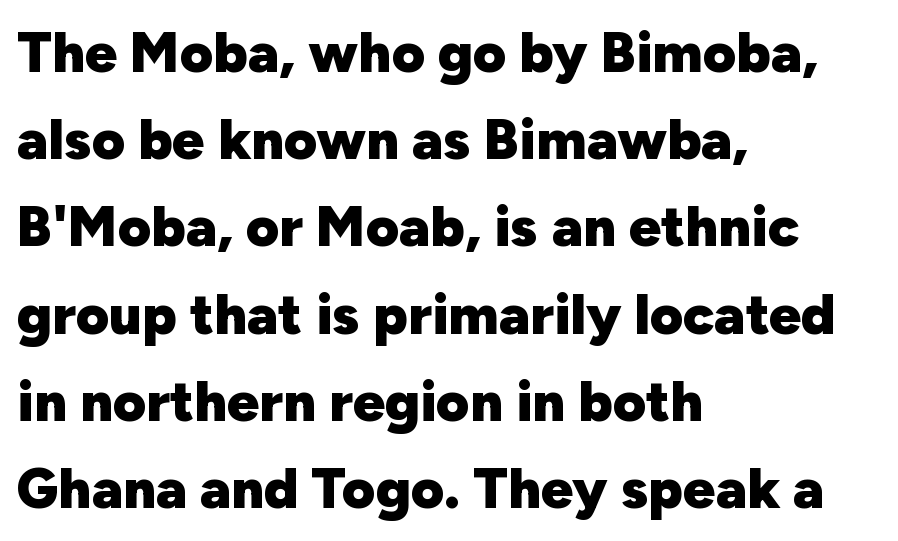
{"serif": "no", "italic": "no", "bold": "yes", "weight": "heavy", "width": "normal", "stroke_contrast": "low", "x_height": "medium", "monospaced": "no", "underline": "no", "align": "left", "line_spacing": "normal", "line_spacing_ratio": 1.53, "letter_spacing": "normal", "letter_spacing_em": 0.0, "glyph_px": 57}
